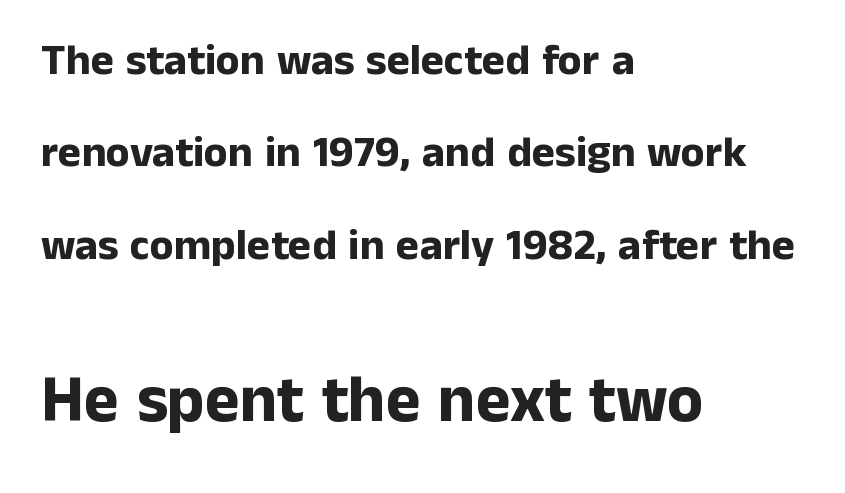
{"serif": "no", "italic": "no", "bold": "yes", "weight": "bold", "width": "normal", "stroke_contrast": "low", "x_height": "medium", "monospaced": "no", "underline": "no", "align": "left", "line_spacing": "loose", "line_spacing_ratio": 2.1, "letter_spacing": "normal", "letter_spacing_em": 0.0, "larger_block": "second", "size_ratio": 1.5, "glyph_px": 66}
